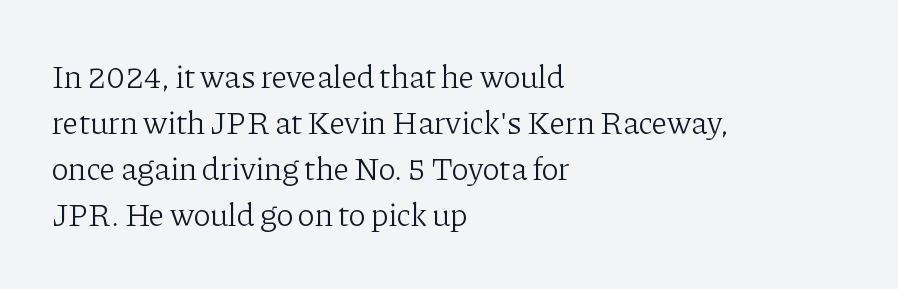
{"serif": "yes", "italic": "no", "bold": "no", "weight": "light", "width": "normal", "stroke_contrast": "low", "x_height": "medium", "monospaced": "no", "underline": "no", "align": "left", "line_spacing": "normal", "line_spacing_ratio": 1.44, "letter_spacing": "normal", "letter_spacing_em": 0.0, "glyph_px": 32}
